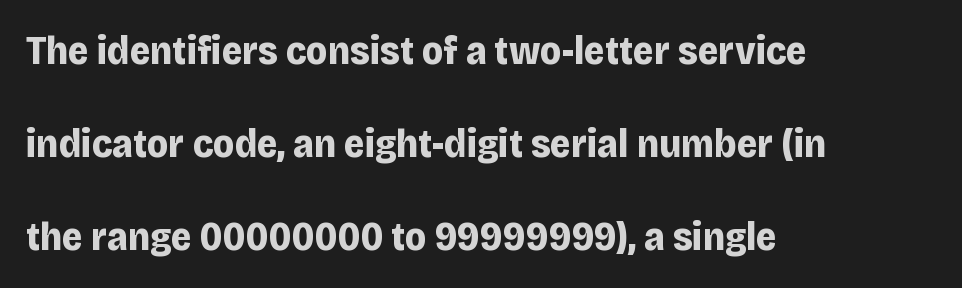
The image shows 40 px bold sans-serif type, upright; set left-aligned, loose line spacing (2.33x), normal letter spacing, not underlined; low stroke contrast and a large x-height.
